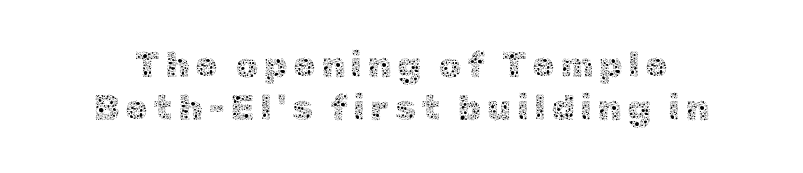
The image shows 36 px thin type, upright; set line spacing 1.2x, not underlined; a medium x-height.
